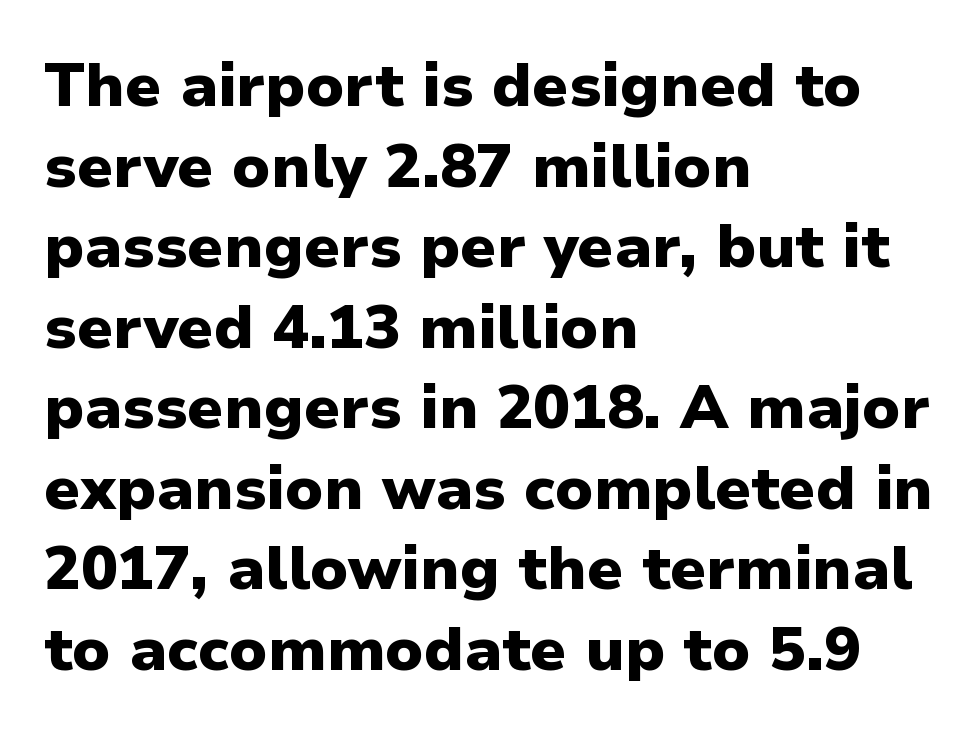
You could call the tracking neutral — neither tight nor loose. Heft: maximum for text — a bold. The typesetter chose a ragged-right arrangement here. The passage shown is typed in a proportional face where columns would drift. The passage shown is not underscored anywhere. This sample uses a sans-serif face.
